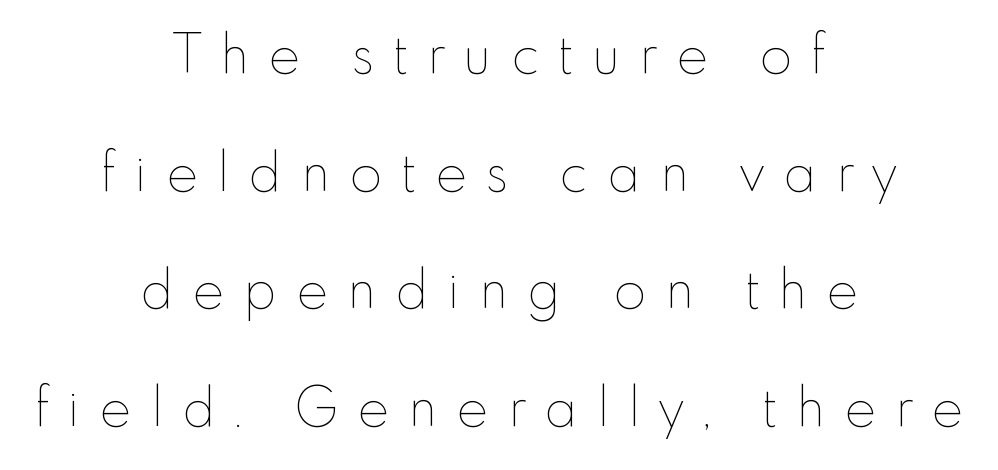
The image shows 53 px thin type, upright; set centered, loose line spacing (2.22x), unusually wide letter spacing (+0.36 em), not underlined; low stroke contrast and a small x-height.
